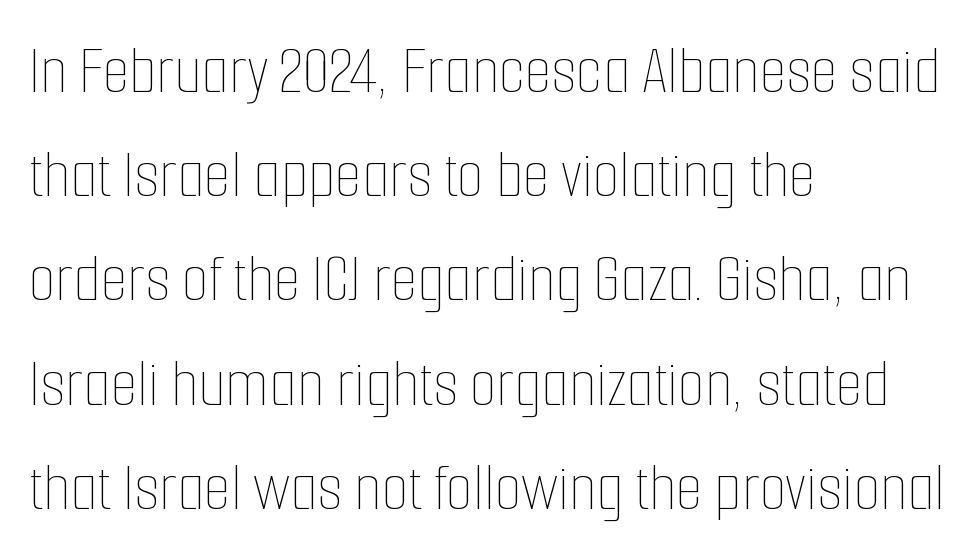
{"italic": "no", "bold": "no", "weight": "thin", "width": "condensed", "stroke_contrast": "low", "x_height": "medium", "monospaced": "no", "underline": "no", "align": "left", "line_spacing": "normal", "line_spacing_ratio": 1.51, "letter_spacing": "normal", "letter_spacing_em": 0.0, "glyph_px": 69}
